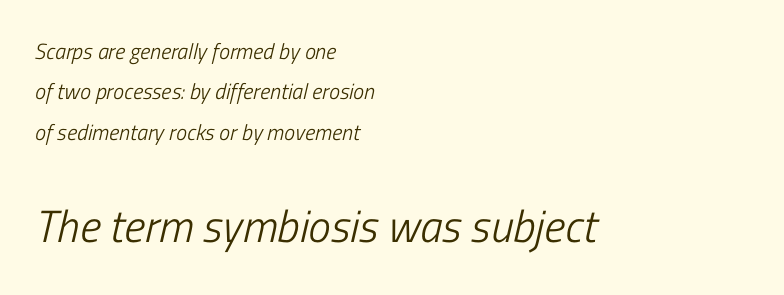
The image shows 45 px light, condensed type, italic (leaning right); set left-aligned, line spacing 1.84x, normal letter spacing, not underlined; the second (bottom) block is 2.05x larger; low stroke contrast and a medium x-height.
